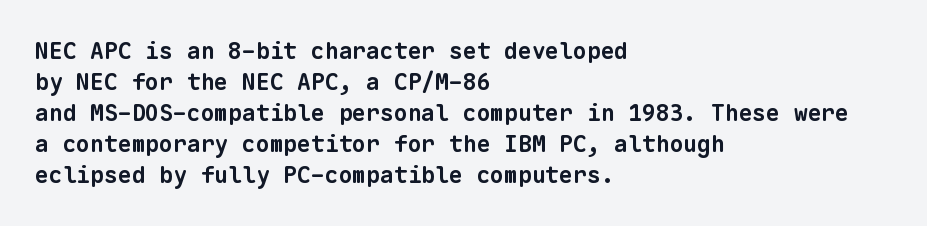
Q: Is the text bold? A: Yes.
Q: Is the text underlined? A: No.
Q: How is the paragraph aligned? A: Left-aligned.
Q: Is the spacing between letters normal or unusually wide? A: Normal.
Q: Is the spacing between lines tight, normal or loose? A: Normal.
